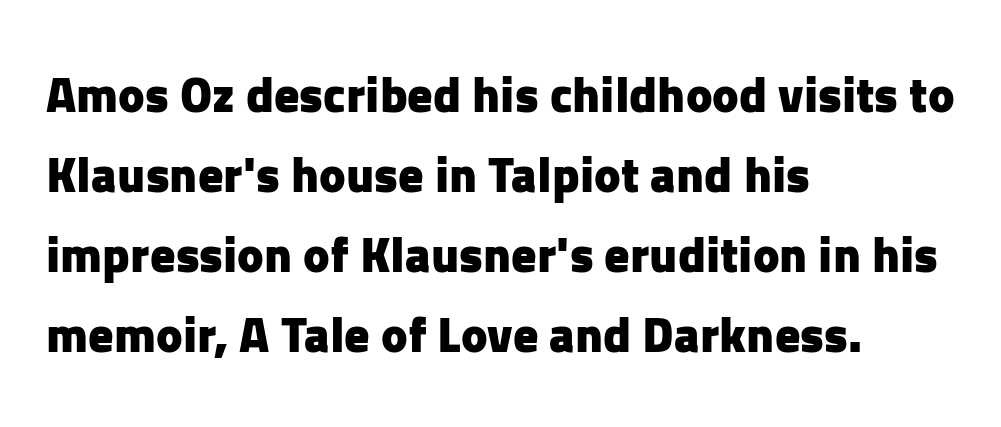
The image shows 50 px heavy sans-serif type, upright; set left-aligned, normal line spacing (1.6x), normal letter spacing, not underlined; low stroke contrast and a medium x-height.
